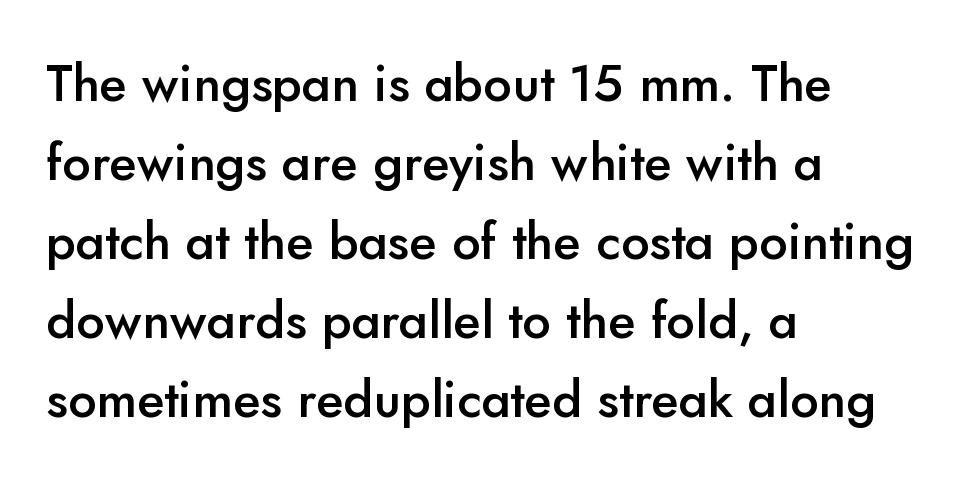
The text was rendered using a sans face with plain stroke endings. Posture: vertical. The line-height multiplier appears to be the usual default. This is the in-between weight designers call semibold or demi. Look at the tracking — it's just the regular setting, nothing added. Check under the words: just untouched page.
